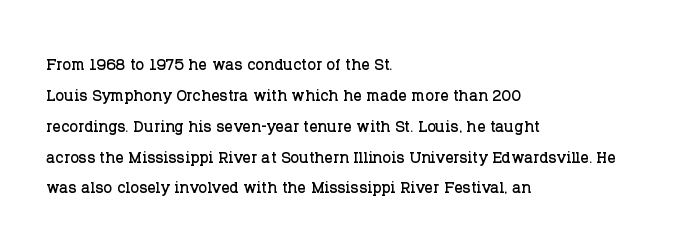
Q: Is the text italic (slanted)? A: No, it is upright.
Q: Is the text underlined? A: No.
Q: How is the paragraph aligned? A: Left-aligned.
Q: Is the spacing between letters normal or unusually wide? A: Normal.
Q: Is the spacing between lines tight, normal or loose? A: Normal.
